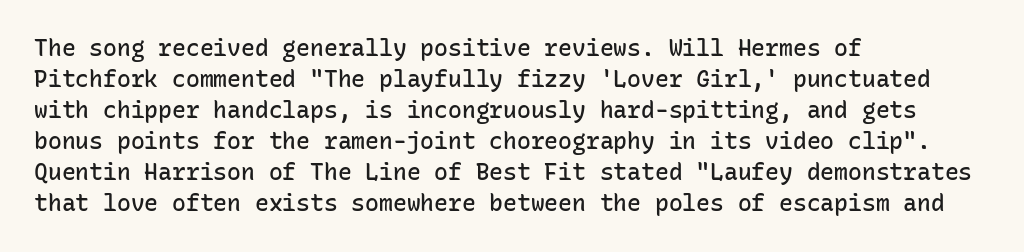
The image shows 23 px text type, upright; set left-aligned, normal line spacing (1.35x), normal letter spacing, not underlined.
